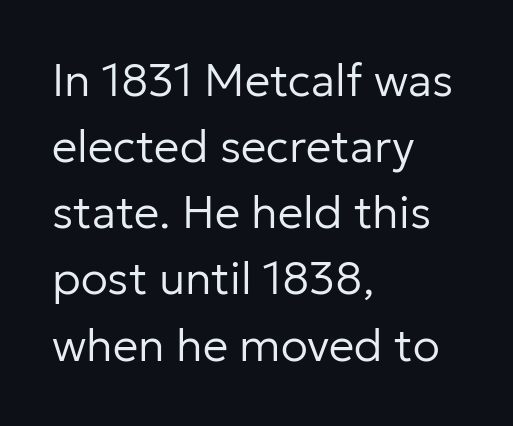
{"serif": "no", "italic": "no", "bold": "no", "weight": "regular", "width": "normal", "stroke_contrast": "low", "x_height": "medium", "monospaced": "no", "underline": "no", "align": "left", "line_spacing": "normal", "line_spacing_ratio": 1.47, "letter_spacing": "normal", "letter_spacing_em": 0.0, "glyph_px": 45}
